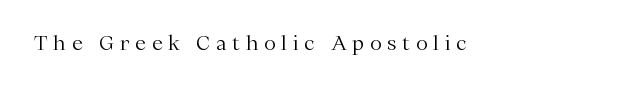
Q: Is the text bold? A: No.
Q: Is the text italic (slanted)? A: No, it is upright.
Q: Is the text underlined? A: No.
Q: Is the spacing between letters normal or unusually wide? A: Unusually wide.
